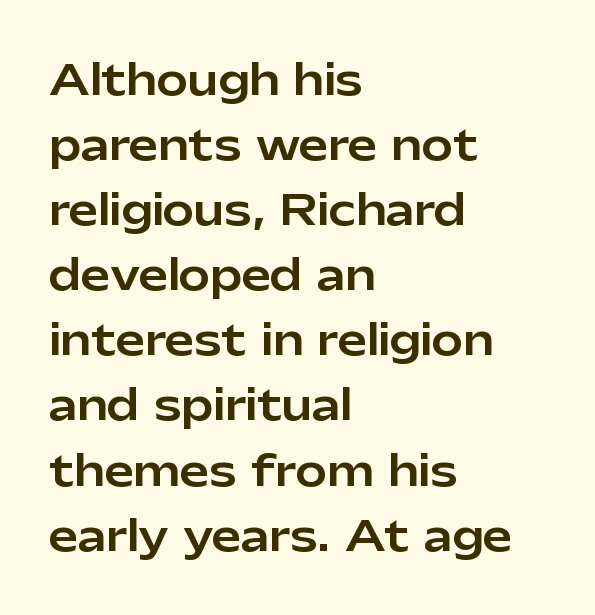
What stands out about the letter spacing? Nothing — it is the standard amount. Compared with typical paragraphs, the rows here are spaced about the same. A roman cut, with each character standing at attention. Look at the bottom of the vertical strokes: they stop flat, with no serifs.
